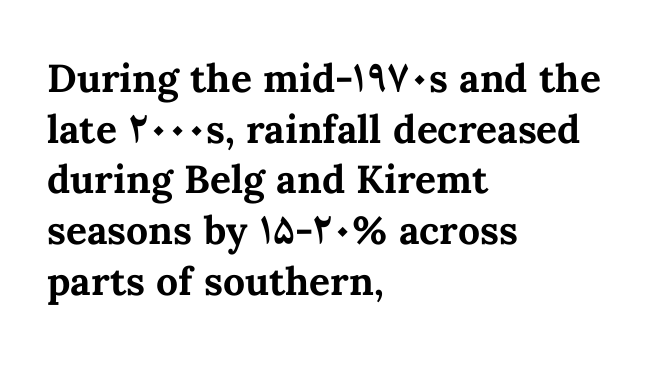
The glyphs have the mass of a bold cut. If you drew a ruler down the left edge, every line would touch it. Think of a printed novel: that variable character pitch is what you see here. Descenders hang freely into open space.
